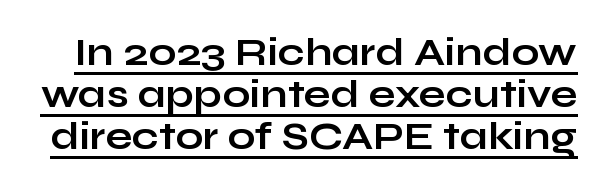
The image shows 39 px bold, wide sans-serif type, upright; set tight line spacing (1.08x), normal letter spacing, underlined; low stroke contrast and a medium x-height.
